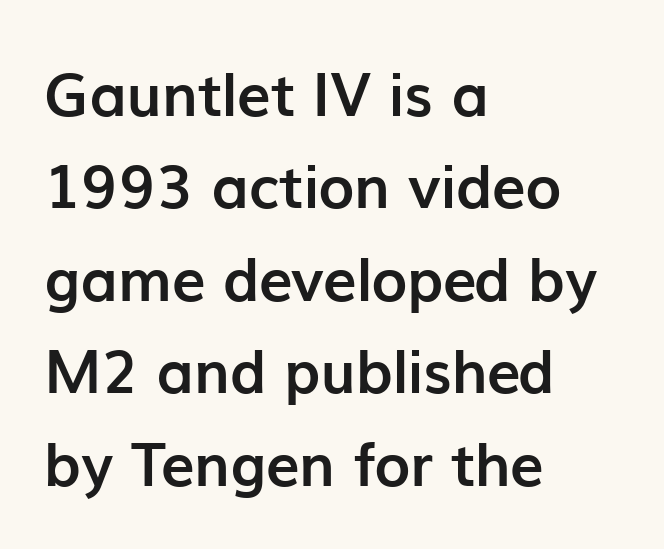
Horizontal bands of white between lines are of average thickness. Students, this is bold: see how much ink each stroke carries. Typeset ragged right — the left edge is the straight one. Style check: upright.
